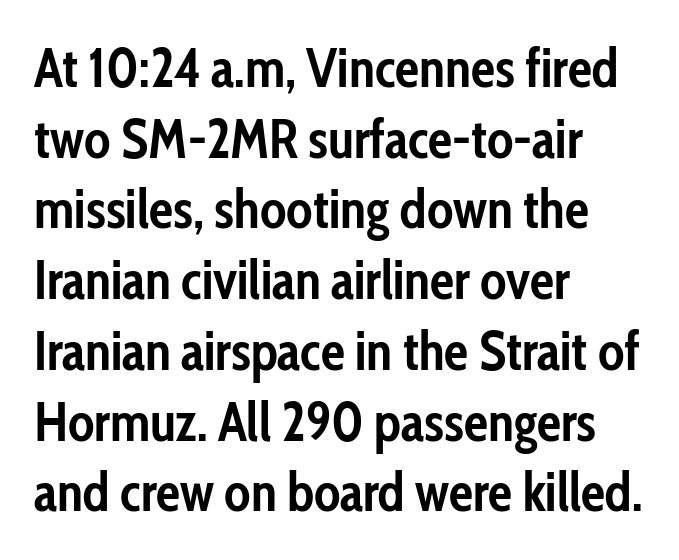
Q: Is the text bold? A: Yes.
Q: Is the text italic (slanted)? A: No, it is upright.
Q: Is the typeface a serif or a sans-serif typeface? A: Sans-serif.
Q: Is the text underlined? A: No.
Q: How is the paragraph aligned? A: Left-aligned.
Q: Is the spacing between letters normal or unusually wide? A: Normal.
Q: Is the spacing between lines tight, normal or loose? A: Normal.
Q: Width (condensed, normal, or wide)? A: Condensed.
Q: Stroke contrast? A: Low.
Q: x-height? A: Medium.
Q: Monospaced? A: No.
